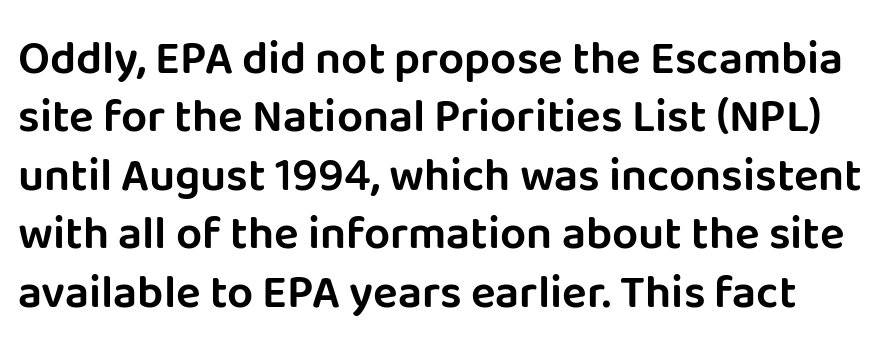
{"serif": "no", "italic": "no", "width": "normal", "stroke_contrast": "low", "x_height": "large", "monospaced": "no", "underline": "no", "line_spacing": "normal", "line_spacing_ratio": 1.27, "letter_spacing": "normal", "letter_spacing_em": 0.0, "glyph_px": 46}
